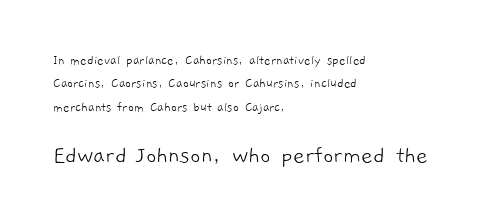
Weight class: somewhere from thin through regular. Does extra space separate the letters? No, they use regular spacing. The emphasis by scale lands on block number two, below. Is the block centered? No — it sits flush against the left margin. Evenly set lines give the paragraph a standard silhouette.
